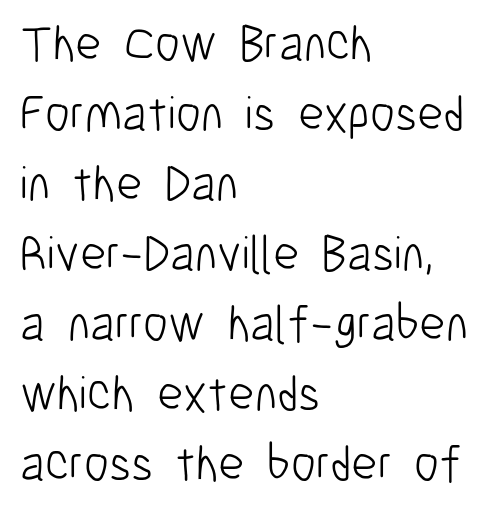
The image shows 50 px light, condensed sans-serif type, upright; set left-aligned, normal line spacing (1.4x), normal letter spacing, not underlined; low stroke contrast and a medium x-height.
